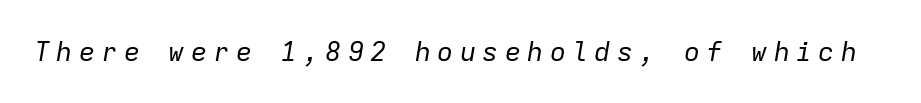
Q: Is the text bold? A: No.
Q: Is the text italic (slanted)? A: Yes, it leans right by about 9 degrees.
Q: Is the text underlined? A: No.
Q: Is the spacing between letters normal or unusually wide? A: Unusually wide.
